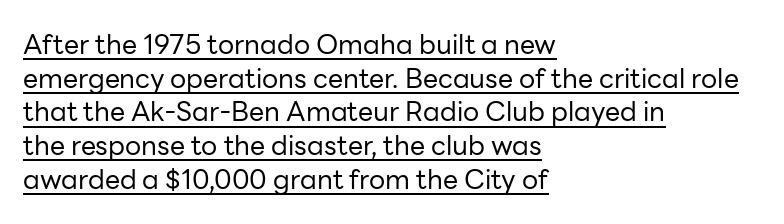
{"italic": "no", "bold": "no", "underline": "yes", "align": "left", "line_spacing": "normal", "line_spacing_ratio": 1.25, "letter_spacing": "normal", "letter_spacing_em": 0.0, "glyph_px": 27}
